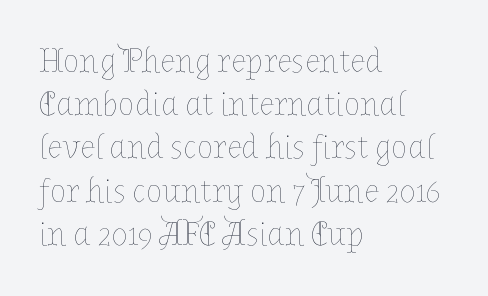
Q: Is the text bold? A: No.
Q: Is the text italic (slanted)? A: No, it is upright.
Q: Is the text underlined? A: No.
Q: How is the paragraph aligned? A: Left-aligned.
Q: Is the spacing between letters normal or unusually wide? A: Normal.
Q: Is the spacing between lines tight, normal or loose? A: Normal.
Q: Width (condensed, normal, or wide)? A: Normal.
Q: Stroke contrast? A: Low.
Q: x-height? A: Medium.
Q: Monospaced? A: No.
